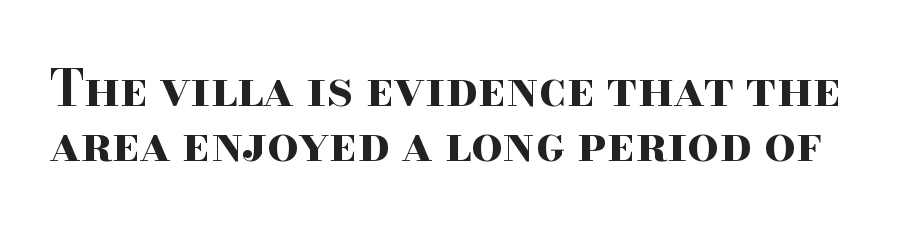
{"serif": "yes", "italic": "no", "bold": "yes", "weight": "bold", "width": "wide", "stroke_contrast": "high", "x_height": "small", "monospaced": "no", "underline": "no", "line_spacing": "tight", "line_spacing_ratio": 1.12, "letter_spacing": "normal", "letter_spacing_em": 0.0, "glyph_px": 49}
